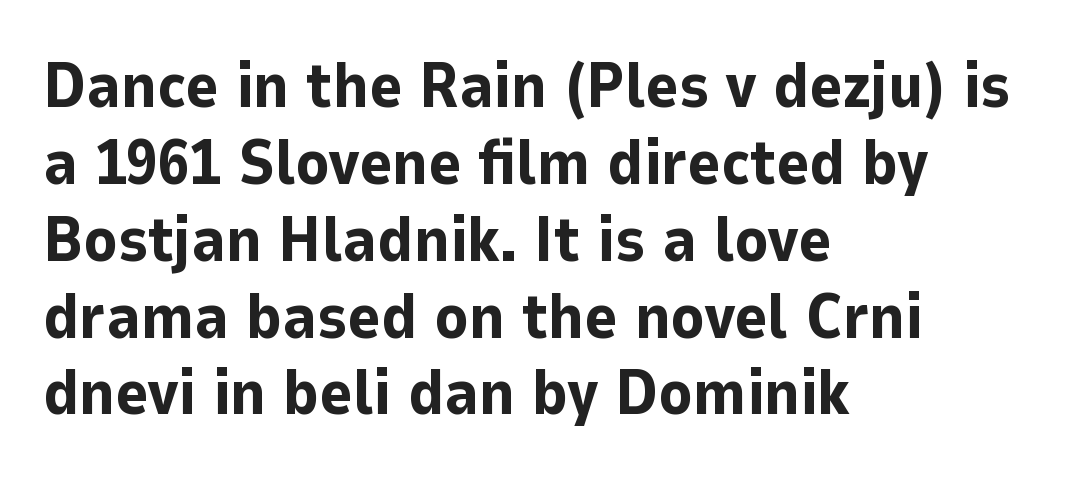
The image shows 63 px bold sans-serif type, upright; set left-aligned, line spacing 1.22x, normal letter spacing, not underlined; low stroke contrast and a medium x-height.
